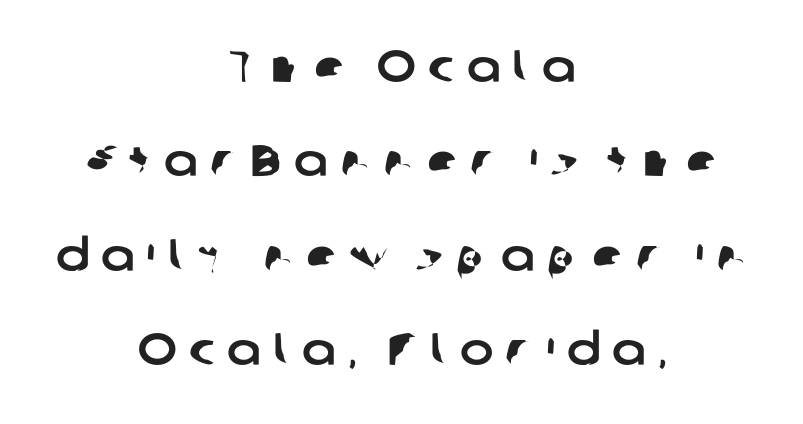
{"serif": "no", "width": "normal", "stroke_contrast": "low", "x_height": "medium", "monospaced": "no", "underline": "no", "align": "center", "line_spacing": "loose", "line_spacing_ratio": 2.1, "letter_spacing": "wide", "letter_spacing_em": 0.27, "glyph_px": 45}
